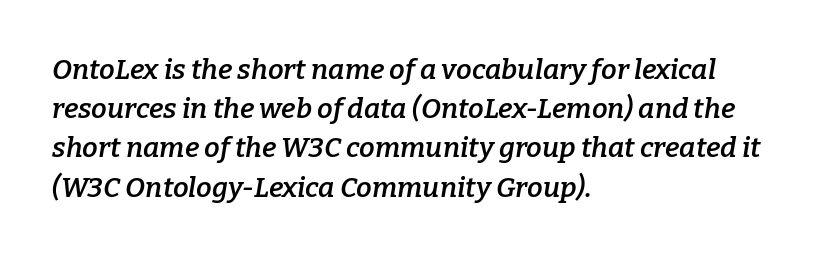
The image shows 28 px semibold serif type, italic (leaning right); set left-aligned, normal line spacing (1.4x), normal letter spacing, not underlined; low stroke contrast and a medium x-height.
